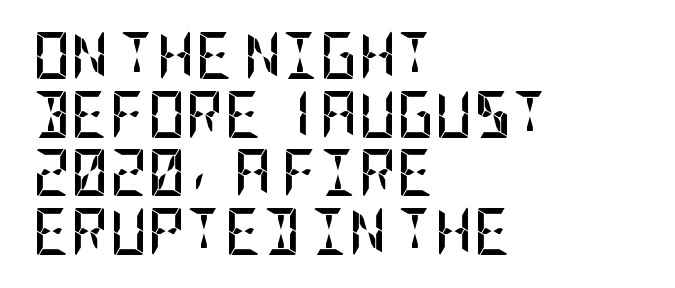
Q: Is the text bold? A: Yes.
Q: Is the text italic (slanted)? A: No, it is upright.
Q: Is the typeface a serif or a sans-serif typeface? A: Sans-serif.
Q: Is the text underlined? A: No.
Q: How is the paragraph aligned? A: Left-aligned.
Q: Is the spacing between letters normal or unusually wide? A: Normal.
Q: Is the spacing between lines tight, normal or loose? A: Normal.
Q: Width (condensed, normal, or wide)? A: Condensed.
Q: Stroke contrast? A: Low.
Q: x-height? A: Large.
